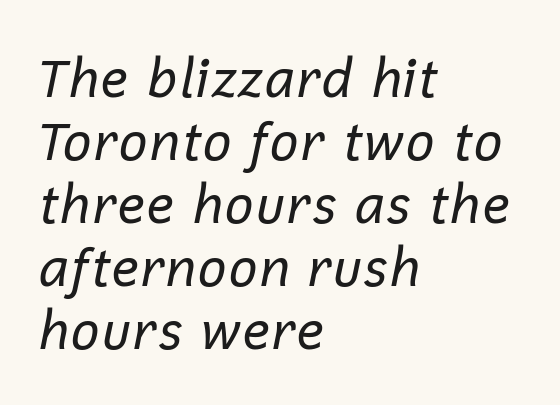
Unmarked baselines from the first word to the last. The rendering uses natural spacing where letterforms have individual widths. Between one letter and the next there's only the usual sliver of space. Every row of glyphs begins at an identical x-position on the left. Tall strokes in this sample are angled rather than plumb.
